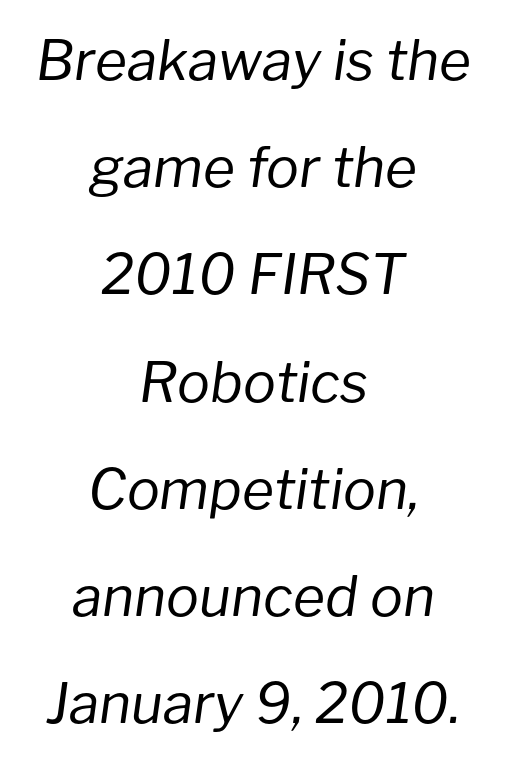
{"italic": "yes", "lean": "right", "slant_degrees": 8, "bold": "no", "weight": "regular", "width": "normal", "stroke_contrast": "low", "x_height": "medium", "monospaced": "no", "underline": "no", "align": "center", "line_spacing": "loose", "line_spacing_ratio": 1.95, "letter_spacing": "normal", "letter_spacing_em": 0.0, "glyph_px": 55}
